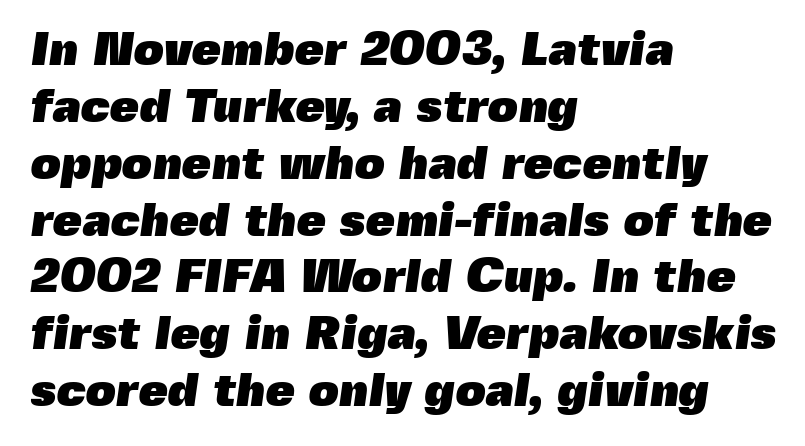
The image shows 47 px heavy sans-serif type; set left-aligned, line spacing 1.21x, normal letter spacing, not underlined; a medium x-height.
